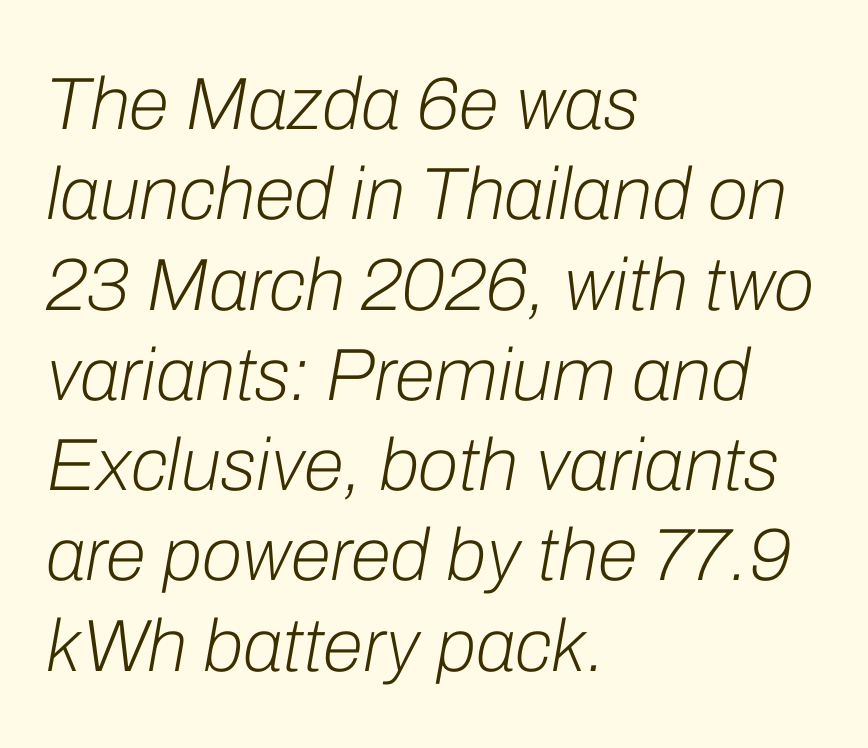
These lines are rendered in a variable-pitch font. Observe the lean: these are italic letterforms. This sample is left-justified, so line endings fall wherever the words run out. Weight class: somewhere from thin through regular.
